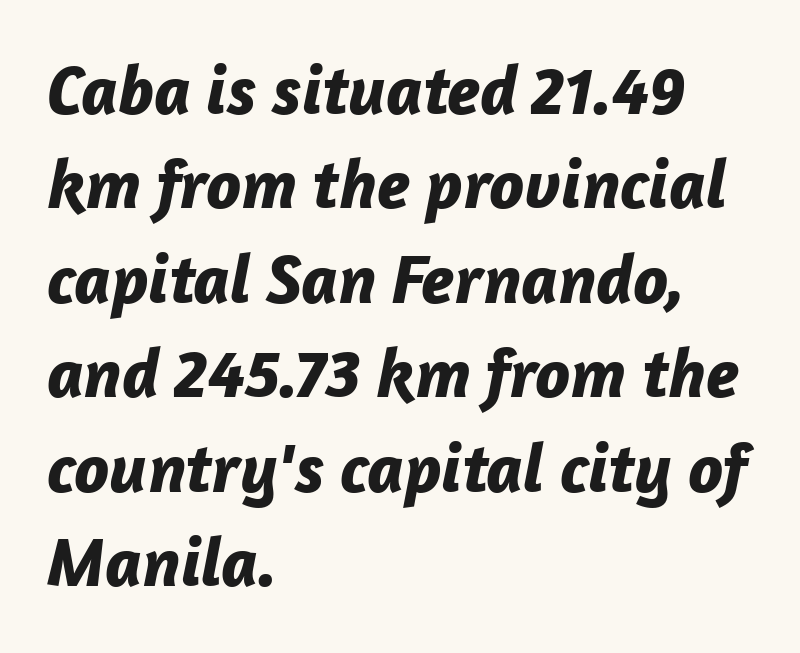
{"italic": "yes", "lean": "right", "slant_degrees": 12, "bold": "yes", "weight": "bold", "width": "normal", "stroke_contrast": "low", "x_height": "medium", "monospaced": "no", "underline": "no", "align": "left", "line_spacing": "normal", "line_spacing_ratio": 1.35, "letter_spacing": "normal", "letter_spacing_em": 0.0, "glyph_px": 70}
